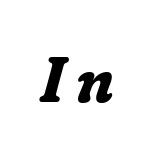
Observe the lean: these are italic letterforms. What weight is shown? A full bold with thick strokes. Do the characters align in a grid? No, the font is proportional. A serif font was chosen for this passage. The passage shown is not underscored anywhere.
